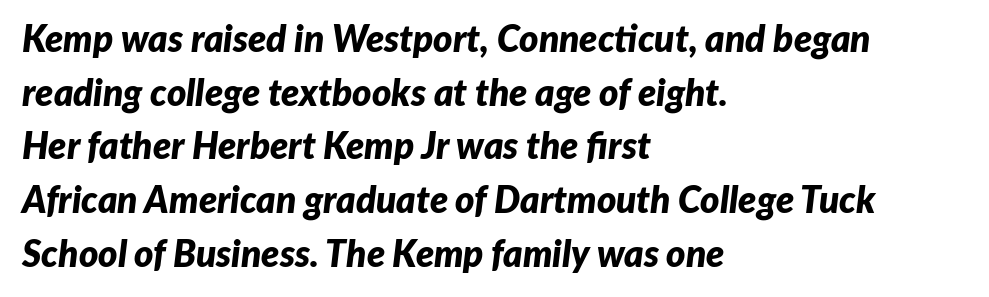
The image shows 37 px bold type, italic (leaning right); set left-aligned, normal line spacing (1.45x), normal letter spacing, not underlined; low stroke contrast and a medium x-height.
